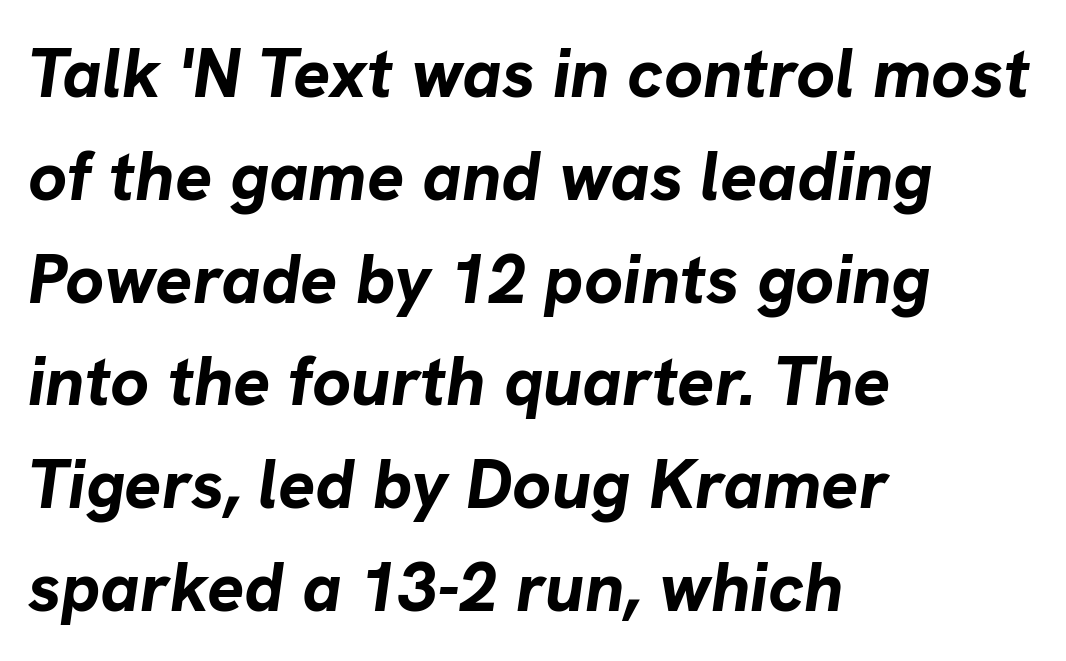
Q: Is the text bold? A: Yes.
Q: Is the text italic (slanted)? A: Yes, it leans right by about 8 degrees.
Q: Is the text underlined? A: No.
Q: How is the paragraph aligned? A: Left-aligned.
Q: Is the spacing between letters normal or unusually wide? A: Normal.
Q: Is the spacing between lines tight, normal or loose? A: Normal.
Q: Width (condensed, normal, or wide)? A: Normal.
Q: Stroke contrast? A: Low.
Q: x-height? A: Medium.
Q: Monospaced? A: No.
